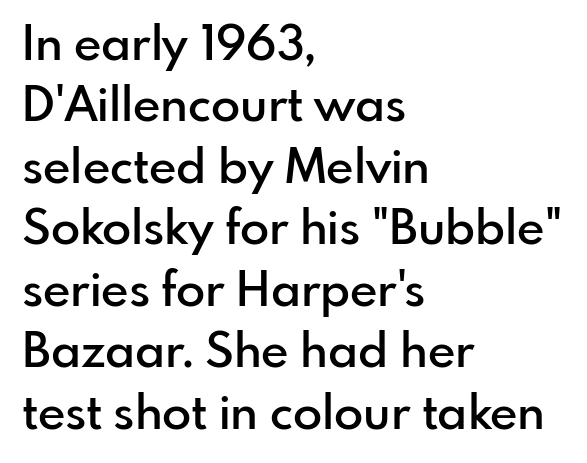
{"serif": "no", "italic": "no", "bold": "semi", "weight": "semibold", "width": "normal", "stroke_contrast": "low", "x_height": "small", "monospaced": "no", "underline": "no", "align": "left", "line_spacing": "normal", "line_spacing_ratio": 1.28, "letter_spacing": "normal", "letter_spacing_em": 0.0, "glyph_px": 48}
